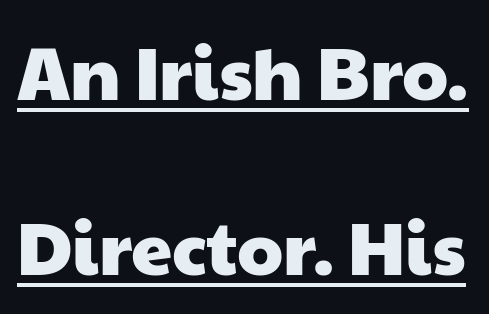
Q: Is the typeface a serif or a sans-serif typeface? A: Sans-serif.
Q: Is the text underlined? A: Yes.
Q: Is the spacing between letters normal or unusually wide? A: Normal.
Q: Is the spacing between lines tight, normal or loose? A: Loose.
Q: Width (condensed, normal, or wide)? A: Wide.
Q: Stroke contrast? A: Low.
Q: x-height? A: Medium.
Q: Monospaced? A: No.
